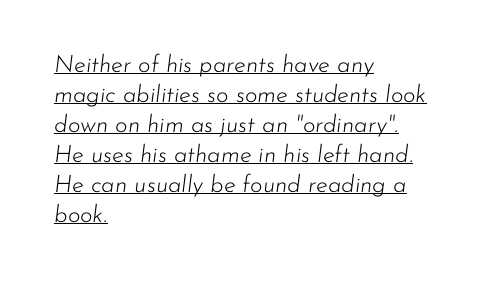
The image shows 24 px text type, italic (leaning right); set left-aligned, normal line spacing (1.25x), normal letter spacing, underlined.
